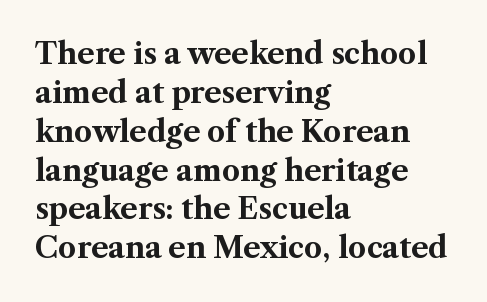
{"serif": "yes", "italic": "no", "bold": "yes", "weight": "bold", "width": "normal", "stroke_contrast": "medium", "x_height": "medium", "monospaced": "no", "underline": "no", "align": "left", "line_spacing": "normal", "line_spacing_ratio": 1.34, "letter_spacing": "normal", "letter_spacing_em": 0.0, "glyph_px": 29}
